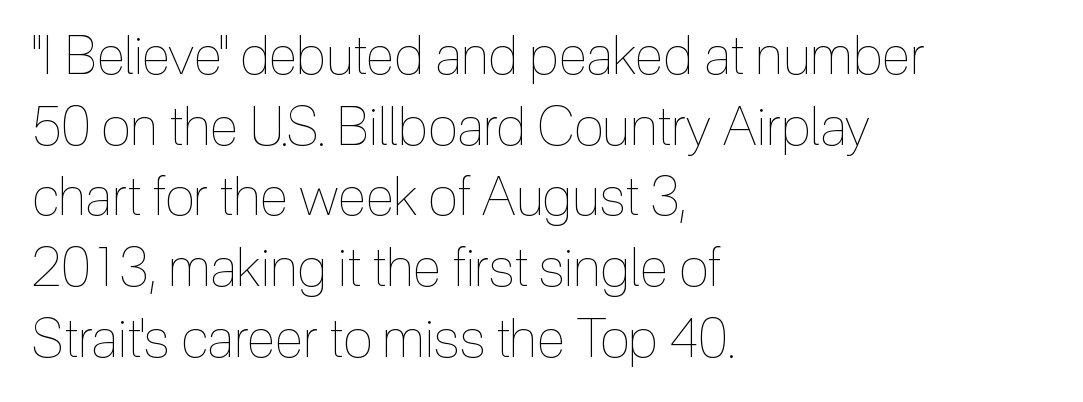
The image shows 54 px thin, condensed type, upright; set left-aligned, normal line spacing (1.31x), normal letter spacing, not underlined; a medium x-height.
